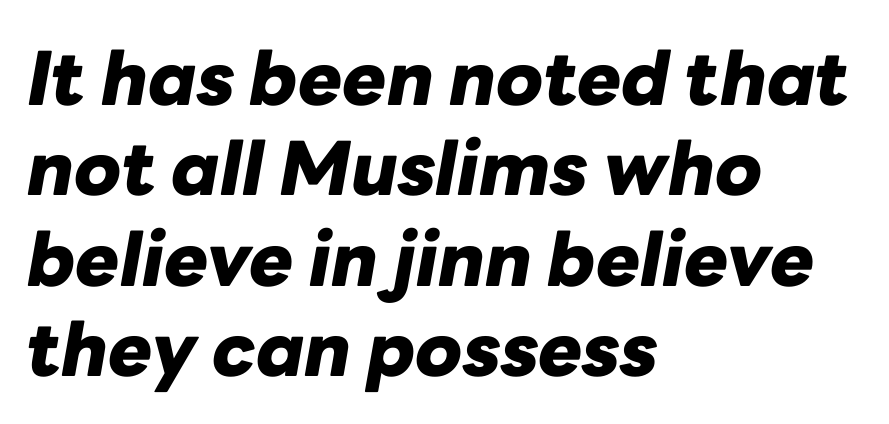
{"italic": "yes", "lean": "right", "slant_degrees": 10, "bold": "yes", "weight": "heavy", "width": "normal", "stroke_contrast": "low", "x_height": "medium", "monospaced": "no", "underline": "no", "align": "left", "line_spacing_ratio": 1.22, "letter_spacing": "normal", "letter_spacing_em": 0.0, "glyph_px": 74}
